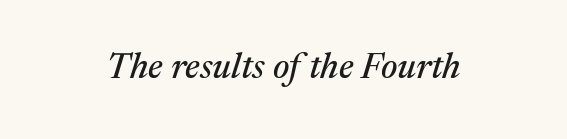
Q: Is the text italic (slanted)? A: Yes, it leans right by about 17 degrees.
Q: Is the typeface a serif or a sans-serif typeface? A: Serif.
Q: Is the text underlined? A: No.
Q: Is the spacing between letters normal or unusually wide? A: Normal.
Q: Width (condensed, normal, or wide)? A: Normal.
Q: Stroke contrast? A: Medium.
Q: x-height? A: Medium.
Q: Monospaced? A: No.
